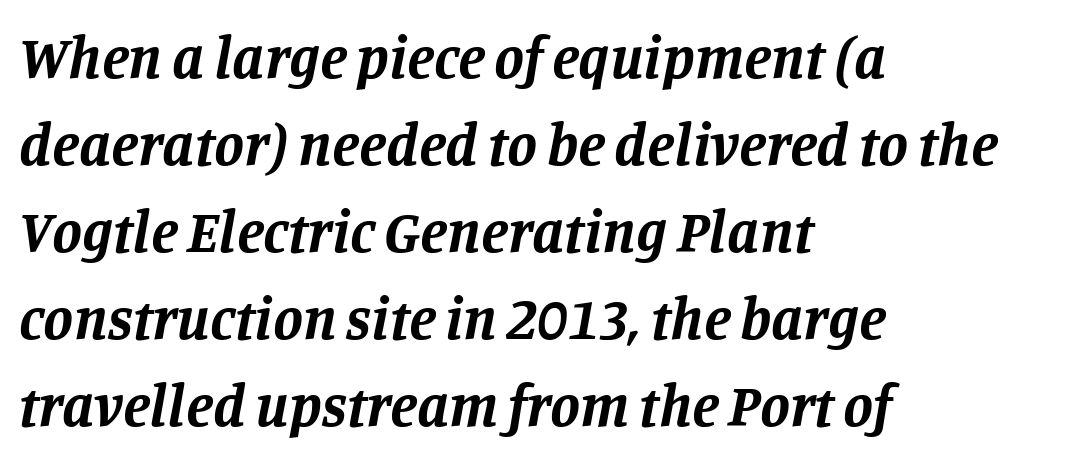
The image shows 60 px bold serif type, italic (leaning right); set left-aligned, normal line spacing (1.45x), normal letter spacing, not underlined; low stroke contrast and a large x-height.
